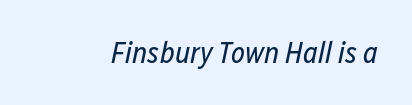
{"italic": "yes", "lean": "right", "slant_degrees": 12, "bold": "no", "weight": "regular", "width": "condensed", "stroke_contrast": "low", "x_height": "medium", "monospaced": "no", "underline": "no", "letter_spacing": "normal", "letter_spacing_em": 0.0, "glyph_px": 30}
